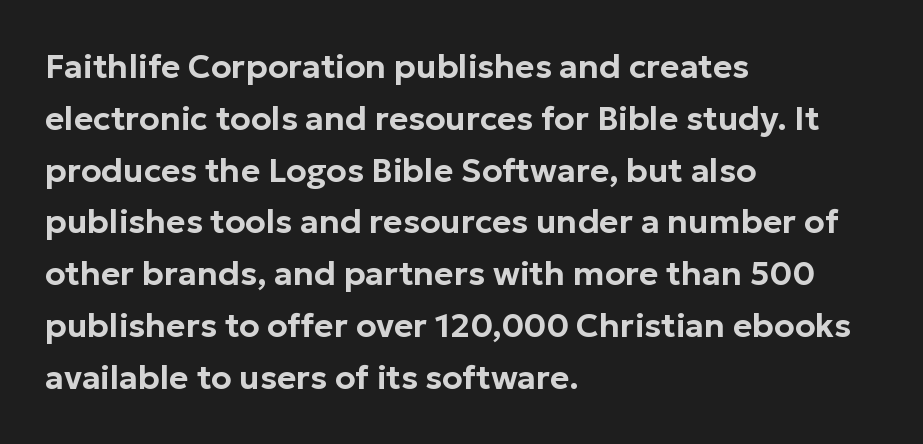
Q: Is the text italic (slanted)? A: No, it is upright.
Q: Is the typeface a serif or a sans-serif typeface? A: Sans-serif.
Q: Is the text underlined? A: No.
Q: How is the paragraph aligned? A: Left-aligned.
Q: Is the spacing between letters normal or unusually wide? A: Normal.
Q: Is the spacing between lines tight, normal or loose? A: Normal.
Q: Width (condensed, normal, or wide)? A: Normal.
Q: Stroke contrast? A: Low.
Q: x-height? A: Medium.
Q: Monospaced? A: No.
